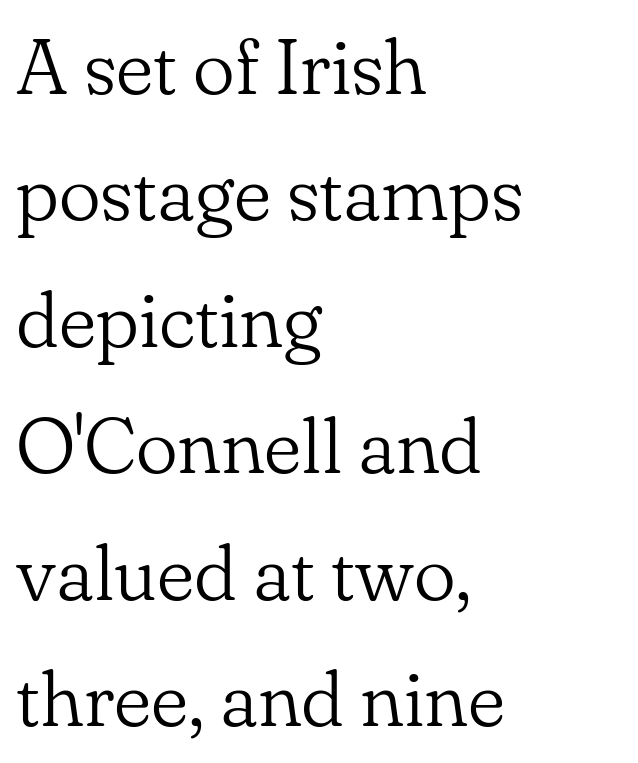
The image shows 79 px light serif type, upright; set left-aligned, normal line spacing (1.6x), normal letter spacing, not underlined; low stroke contrast and a small x-height.
